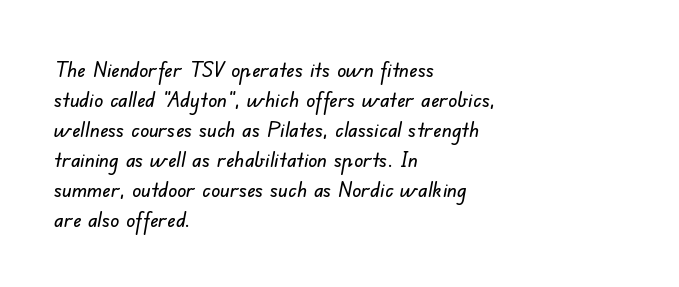
Q: Is the text underlined? A: No.
Q: How is the paragraph aligned? A: Left-aligned.
Q: Is the spacing between letters normal or unusually wide? A: Normal.
Q: Is the spacing between lines tight, normal or loose? A: Normal.
